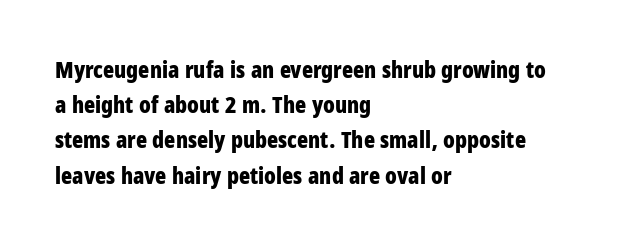
The image shows 23 px bold type, upright; set left-aligned, normal line spacing (1.53x), normal letter spacing, not underlined.
